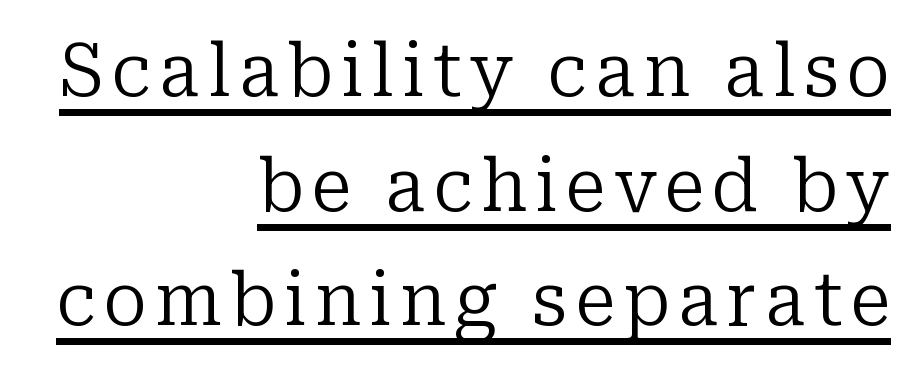
Little horizontal feet cap the strokes, marking this as serif type. Honestly, the row spacing looks completely unremarkable. Character widths vary here, with narrow letters taking less room than wide ones. Students, observe the line beneath the letters — that is underlining. The letters stand straight up with perfectly vertical stems. Unbolded letterforms with no extra heft.
